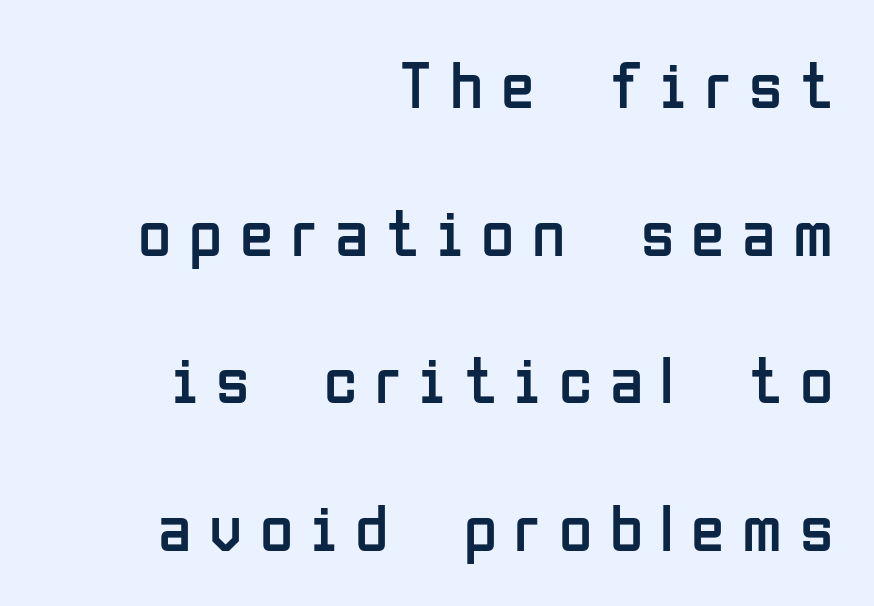
The image shows 68 px regular-weight, condensed sans-serif type, upright; set right-aligned, loose line spacing (2.17x), unusually wide letter spacing (+0.26 em), not underlined; low stroke contrast and a medium x-height.
